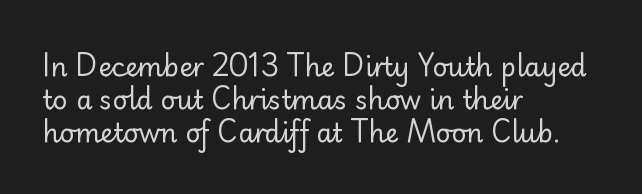
{"italic": "no", "bold": "no", "underline": "no", "align": "left", "line_spacing": "normal", "line_spacing_ratio": 1.26, "letter_spacing": "normal", "letter_spacing_em": 0.0, "glyph_px": 26}
